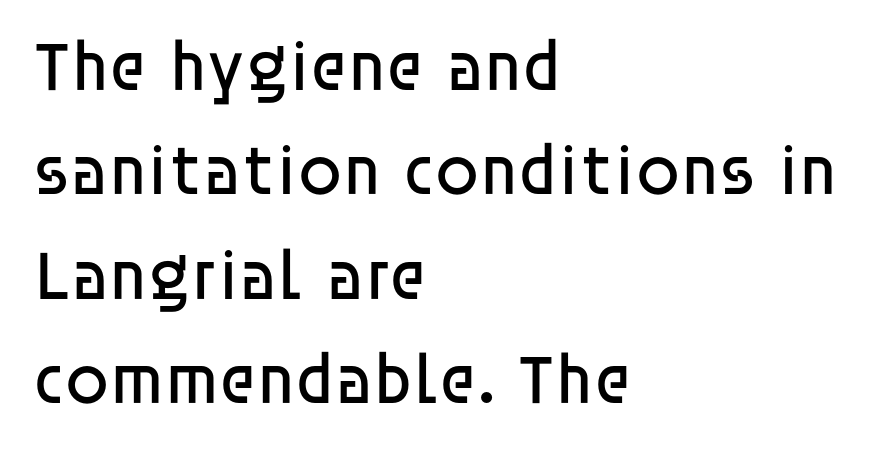
The lines are quadded left. Think of a printed novel: that variable character pitch is what you see here. Stem width sits at or under what a default text font uses. Inter-character spacing is left at the font's built-in metrics. This sample uses a sans-serif face.
